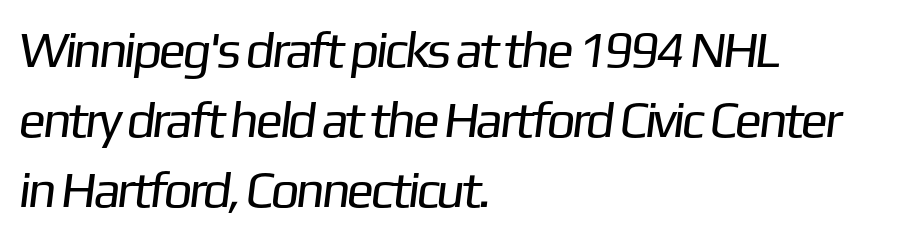
{"serif": "no", "bold": "no", "weight": "regular", "width": "normal", "stroke_contrast": "low", "x_height": "medium", "monospaced": "no", "underline": "no", "align": "left", "line_spacing": "normal", "line_spacing_ratio": 1.37, "letter_spacing": "normal", "letter_spacing_em": 0.0, "glyph_px": 51}
